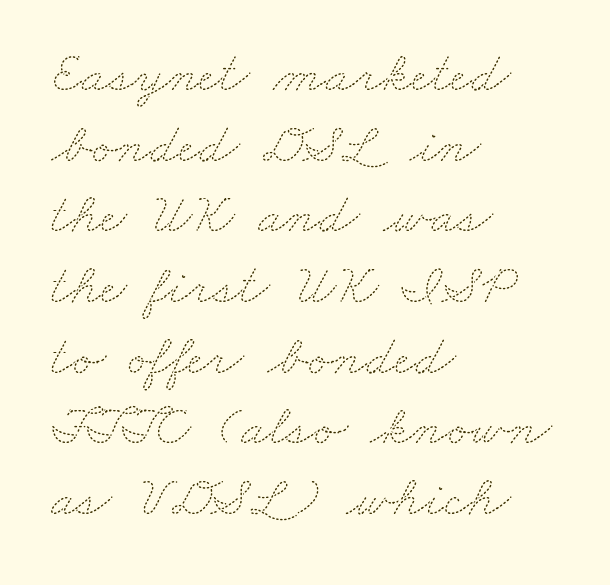
The setting favours the left margin, as ordinary paragraphs usually do. This sample has the flowing, uneven cadence of proportional lettering. Stems here are at most as thick as an everyday book face. The horizontal fit of the characters is conventional and even. No word sits above an underline.
